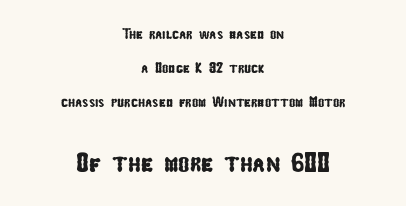
Q: Is the text underlined? A: No.
Q: How is the paragraph aligned? A: Centered.
Q: Is the spacing between letters normal or unusually wide? A: Normal.
Q: Is the spacing between lines tight, normal or loose? A: Loose.
Q: Which block of text is set in a larger size, the first (top) or the second (bottom)? A: The second (bottom) one.
